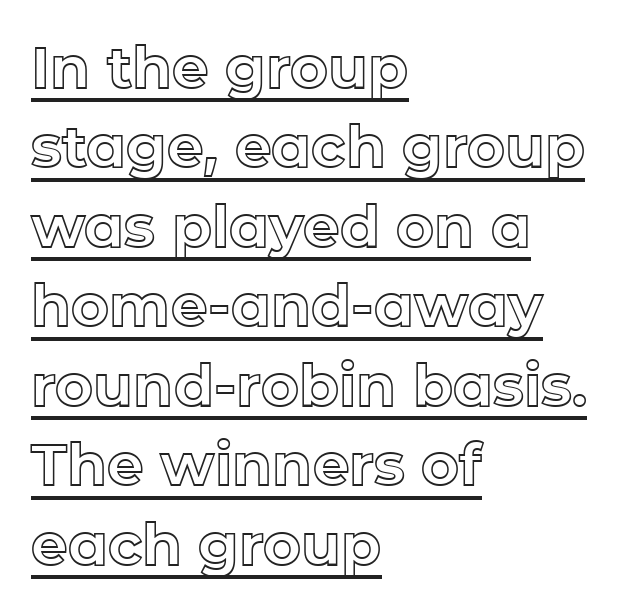
The rendering keeps characters at their native spacing. These lines are rendered in a variable-pitch font. Decoration check: the copy is underlined. Does the copy run flush right? No — it runs flush left.
